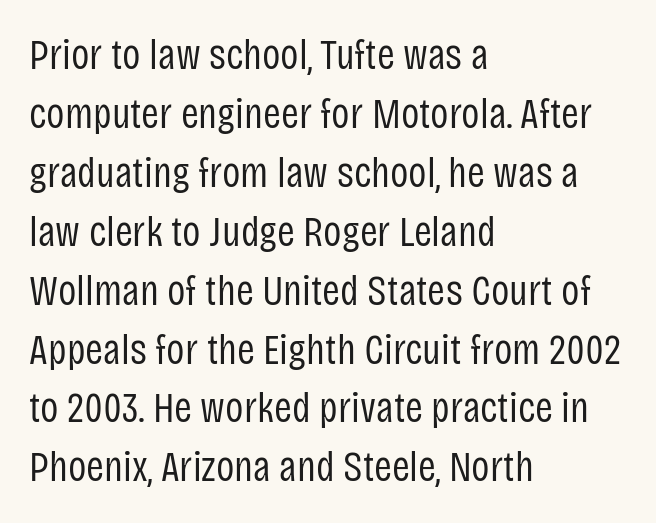
The image shows 43 px regular-weight, condensed sans-serif type, upright; set left-aligned, normal line spacing (1.37x), normal letter spacing, not underlined; low stroke contrast and a large x-height.
